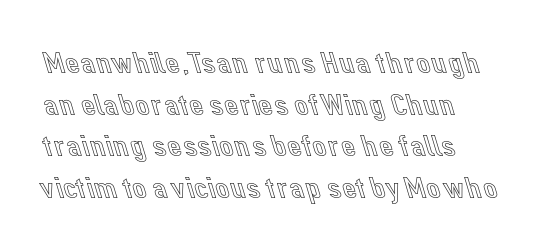
The image shows 32 px text type; set normal line spacing (1.3x), normal letter spacing, not underlined; a medium x-height.
